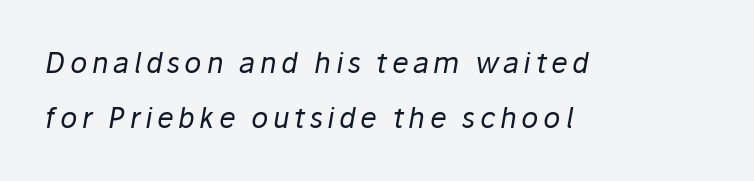
The image shows 28 px regular-weight type, italic (leaning right); set left-aligned, loose line spacing (1.98x), not underlined; low stroke contrast and a medium x-height.
